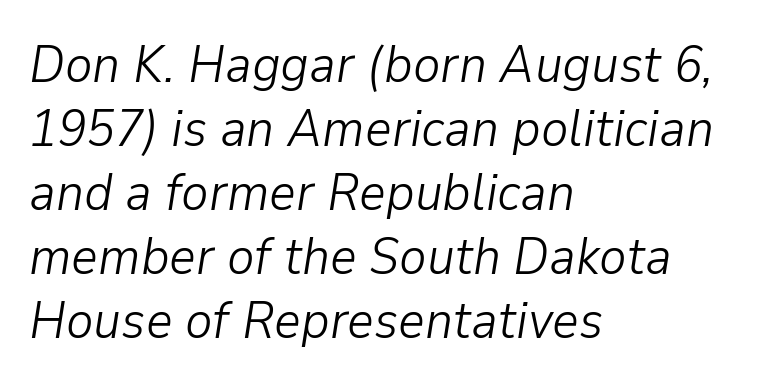
The image shows 52 px light type, italic (leaning right); set left-aligned, line spacing 1.23x, normal letter spacing, not underlined; low stroke contrast and a medium x-height.
